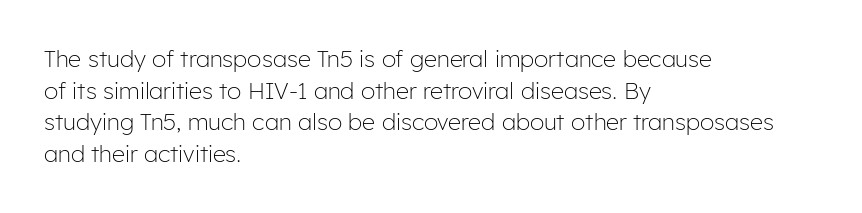
A roman cut, with each character standing at attention. Line spacing here is normal. The text block is weighted toward the left margin, trailing off unevenly rightward. Lines of text with bare space underneath. Nothing unusual about the tracking: characters are spaced as the font intends. A quiet, ordinary-to-light weight characterises the typeface.
